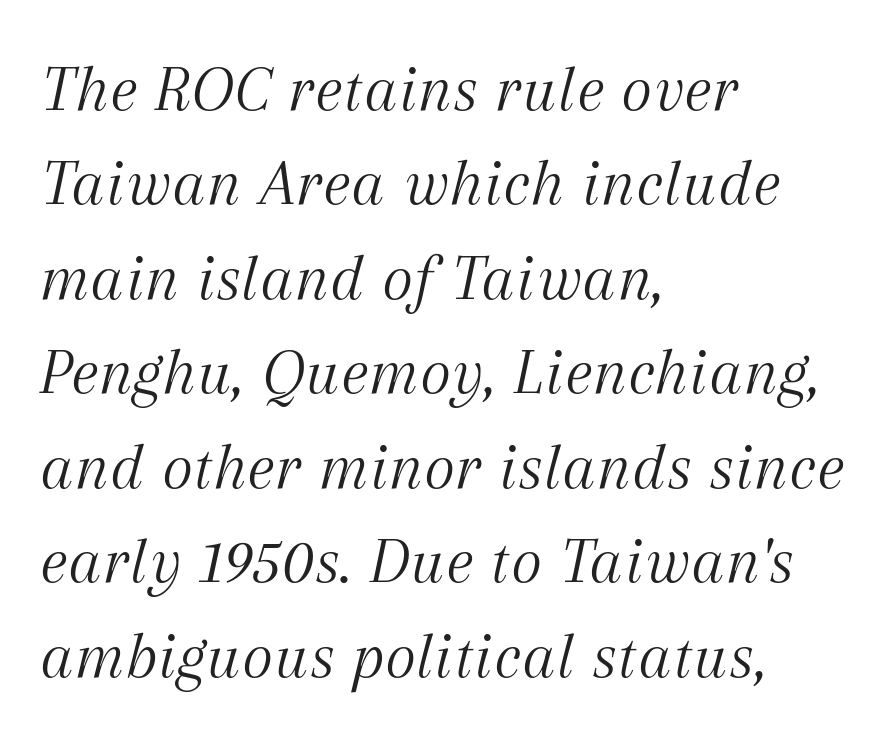
The image shows 67 px light serif type, italic (leaning right); set left-aligned, normal line spacing (1.41x), normal letter spacing, not underlined; medium stroke contrast and a medium x-height.
